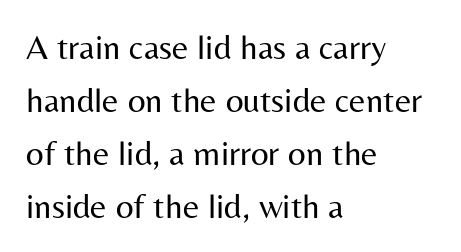
The image shows 35 px regular-weight sans-serif type, upright; set left-aligned, normal line spacing (1.51x), normal letter spacing, not underlined; medium stroke contrast and a medium x-height.
